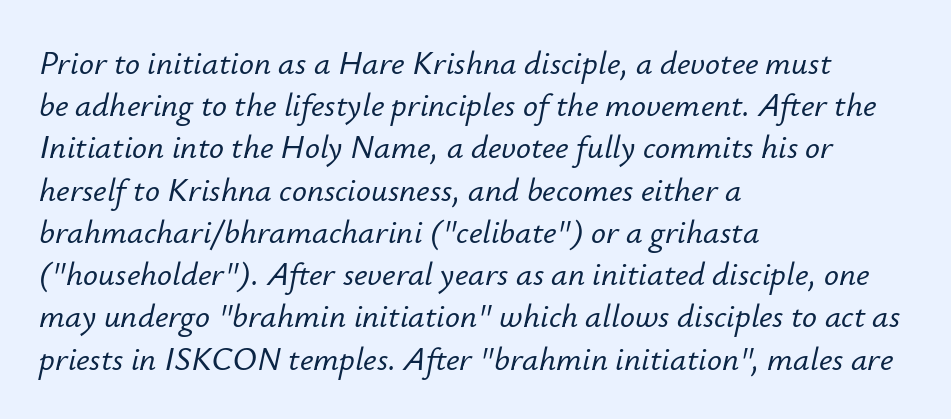
The image shows 33 px text type, italic (leaning right); set left-aligned, normal line spacing (1.28x), normal letter spacing, not underlined; low stroke contrast and a small x-height.
